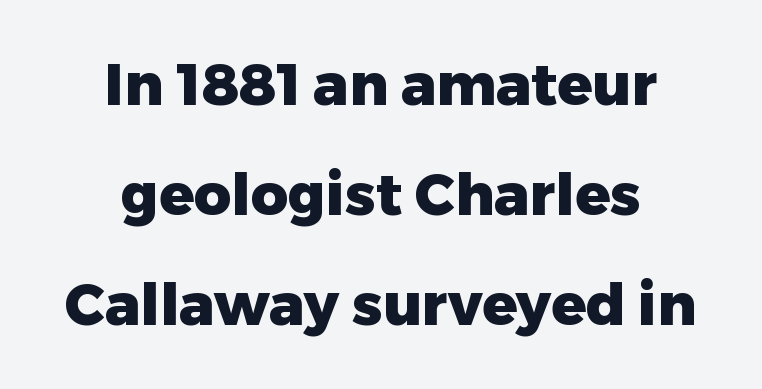
Q: Is the text bold? A: Yes.
Q: Is the text italic (slanted)? A: No, it is upright.
Q: Is the typeface a serif or a sans-serif typeface? A: Sans-serif.
Q: Is the text underlined? A: No.
Q: How is the paragraph aligned? A: Centered.
Q: Is the spacing between letters normal or unusually wide? A: Normal.
Q: Is the spacing between lines tight, normal or loose? A: Loose.
Q: Width (condensed, normal, or wide)? A: Normal.
Q: Stroke contrast? A: Low.
Q: x-height? A: Medium.
Q: Monospaced? A: No.
